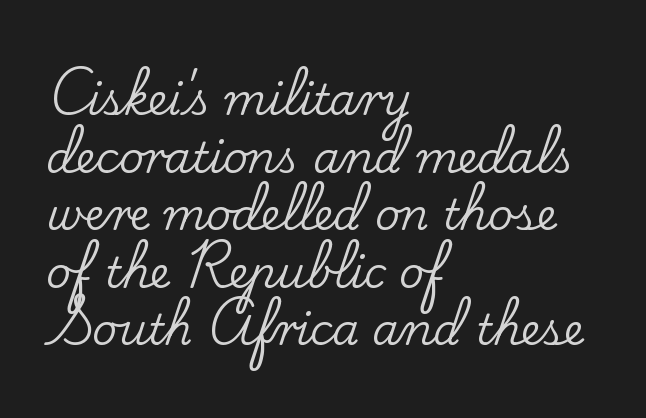
{"serif": "yes", "width": "normal", "stroke_contrast": "low", "x_height": "small", "monospaced": "no", "underline": "no", "align": "left", "line_spacing": "normal", "line_spacing_ratio": 1.34, "letter_spacing": "normal", "letter_spacing_em": 0.0, "glyph_px": 43}
